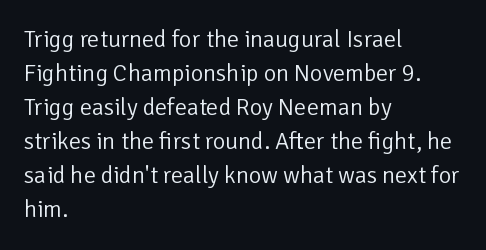
Just letters on the line, the space beneath them empty. The lines sit at an ordinary, default distance from one another. Reading down the block, your eye returns to a fixed left position each line. Think standard paragraph weight, or any step lighter than that.
